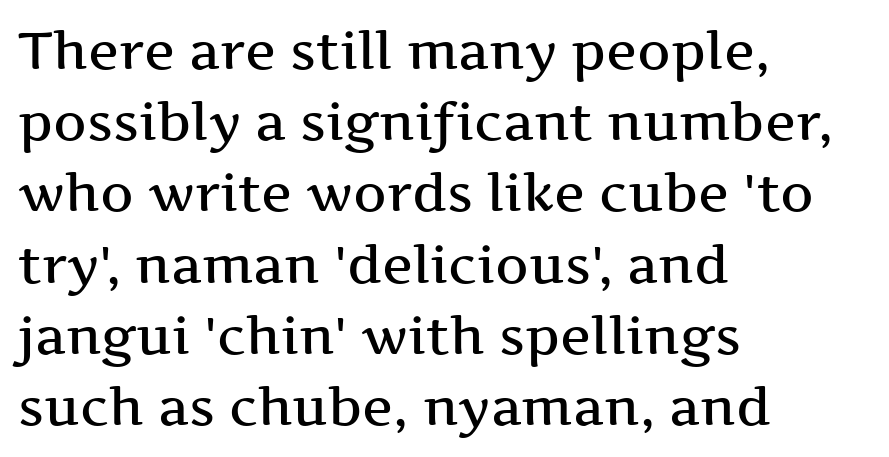
Q: Is the text bold? A: Semi-bold.
Q: Is the text italic (slanted)? A: No, it is upright.
Q: Is the typeface a serif or a sans-serif typeface? A: Serif.
Q: Is the text underlined? A: No.
Q: How is the paragraph aligned? A: Left-aligned.
Q: Is the spacing between letters normal or unusually wide? A: Normal.
Q: Is the spacing between lines tight, normal or loose? A: Normal.
Q: Width (condensed, normal, or wide)? A: Wide.
Q: Stroke contrast? A: Medium.
Q: x-height? A: Medium.
Q: Monospaced? A: No.
